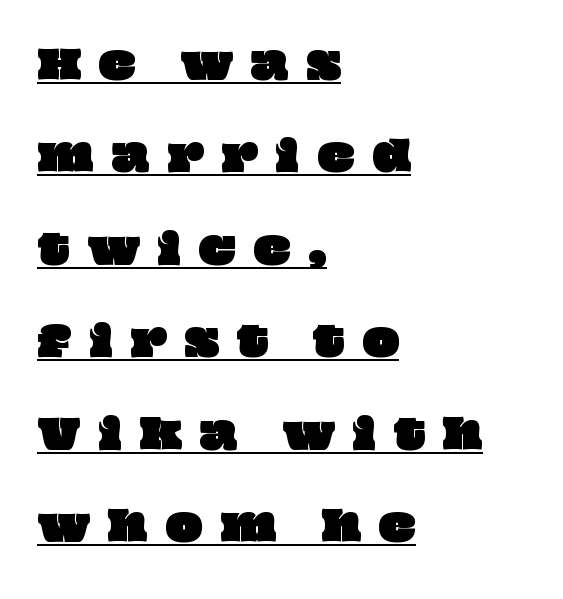
{"width": "wide", "stroke_contrast": "low", "x_height": "large", "monospaced": "no", "underline": "yes", "align": "left", "line_spacing": "loose", "line_spacing_ratio": 2.37, "letter_spacing": "wide", "letter_spacing_em": 0.46, "glyph_px": 39}
